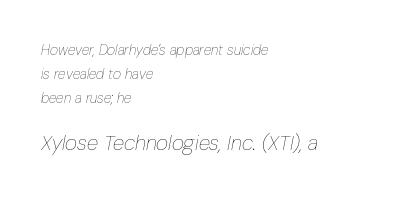
Style check: oblique. Stroke thickness stays within the range of a standard reading face or lighter. Vertical spacing — default. The later block is typeset at a bigger size than the earlier block. Glance below the letters and you will spot only blank space.
